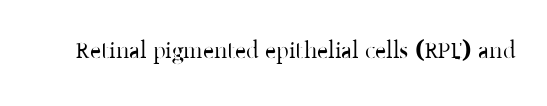
Q: Is the text italic (slanted)? A: No, it is upright.
Q: Is the text underlined? A: No.
Q: Is the spacing between letters normal or unusually wide? A: Normal.
